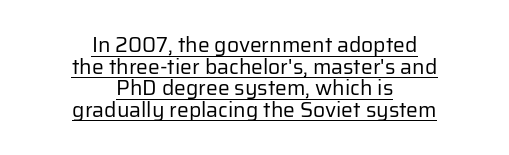
These lines huddle together more closely than default settings would place them. No italicization has been applied; the sample stays upright. The rendering positions every line midway between the sides. No chunkiness to these letters — they're not bold. A rule runs beneath these lines of type.
